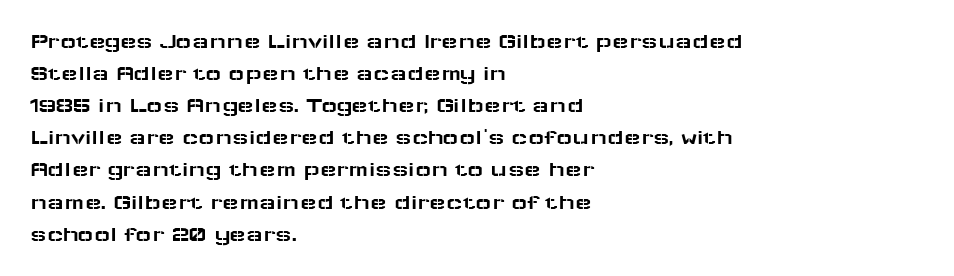
{"italic": "no", "underline": "no", "align": "left", "line_spacing": "normal", "line_spacing_ratio": 1.46, "letter_spacing": "normal", "letter_spacing_em": 0.0, "glyph_px": 22}
